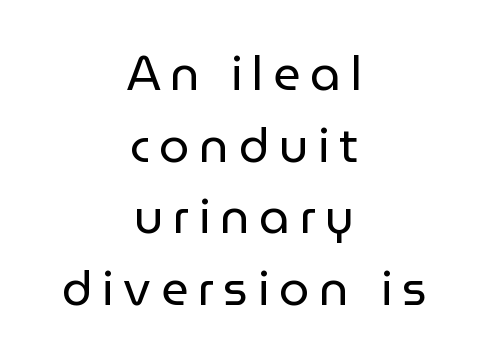
Q: Is the text bold? A: No.
Q: Is the text italic (slanted)? A: No, it is upright.
Q: Is the typeface a serif or a sans-serif typeface? A: Sans-serif.
Q: Is the text underlined? A: No.
Q: How is the paragraph aligned? A: Centered.
Q: Is the spacing between letters normal or unusually wide? A: Unusually wide.
Q: Is the spacing between lines tight, normal or loose? A: Normal.
Q: Width (condensed, normal, or wide)? A: Normal.
Q: Stroke contrast? A: Low.
Q: x-height? A: Medium.
Q: Monospaced? A: No.
